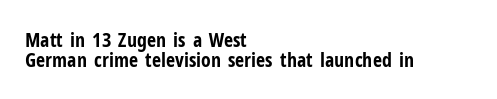
Q: Is the text bold? A: Yes.
Q: Is the text italic (slanted)? A: No, it is upright.
Q: Is the text underlined? A: No.
Q: How is the paragraph aligned? A: Left-aligned.
Q: Is the spacing between letters normal or unusually wide? A: Normal.
Q: Is the spacing between lines tight, normal or loose? A: Tight.
